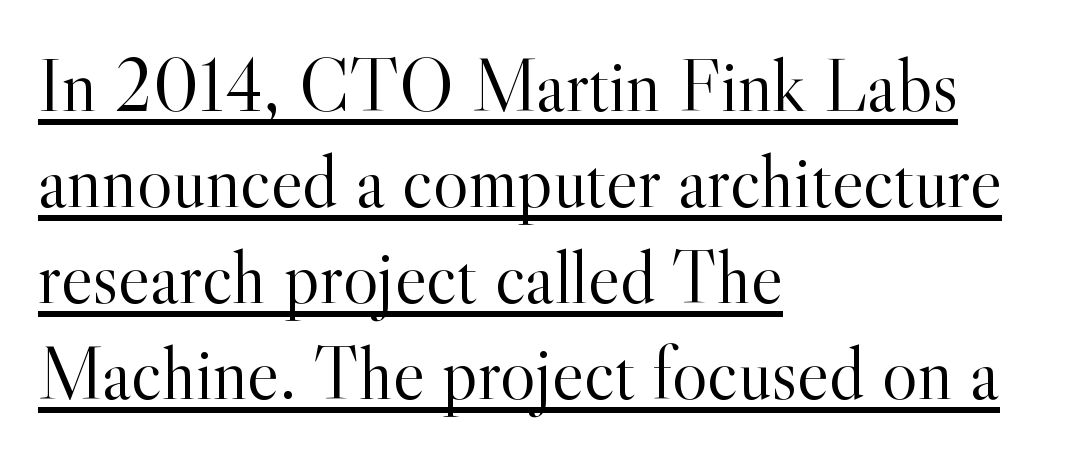
Proportional: the letters do not fall into vertical columns. Teacher's note: observe the even left margin — that is flush-left alignment. The typography opts for an upright posture over an oblique one. This sample carries an underscore along the baseline area. A typesetter would label this face a serif.
